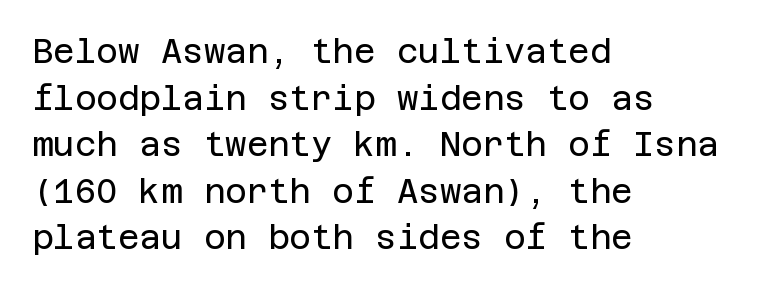
Just letters on the line, the space beneath them empty. The typesetting does not lean heavy: it is not bold. Does the lettering tilt? It doesn't — this is upright. The horizontal fit of the characters is conventional and even. How would I describe the line gaps? Plain and ordinary.
